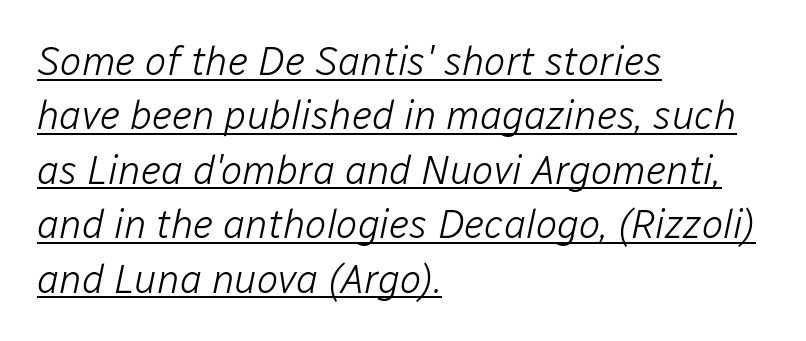
The image shows 40 px light type, italic (leaning right); set left-aligned, normal line spacing (1.36x), normal letter spacing, underlined; low stroke contrast and a medium x-height.
